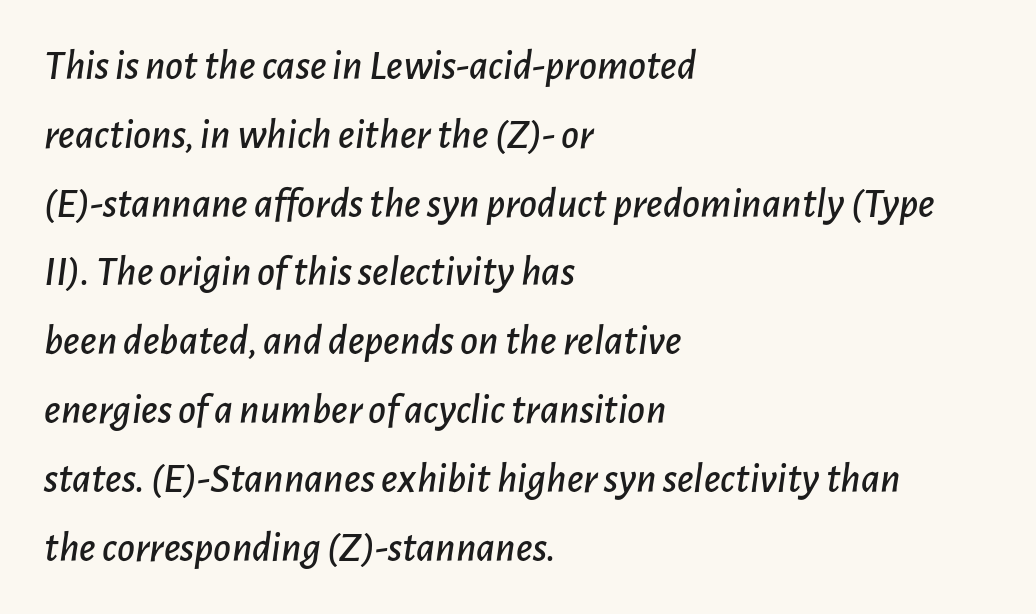
Q: Is the text italic (slanted)? A: Yes, it leans right by about 7 degrees.
Q: Is the text underlined? A: No.
Q: How is the paragraph aligned? A: Left-aligned.
Q: Is the spacing between letters normal or unusually wide? A: Normal.
Q: Is the spacing between lines tight, normal or loose? A: Normal.
Q: Width (condensed, normal, or wide)? A: Normal.
Q: Stroke contrast? A: Low.
Q: x-height? A: Medium.
Q: Monospaced? A: No.
